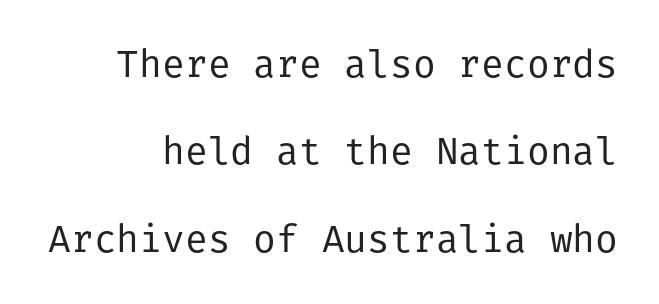
What's the leading like? Stretched, with rows far apart. The typesetter chose a ragged-left arrangement here. Regarding serifs, this sample does without them. The strokes carry an ordinary text weight at most.
